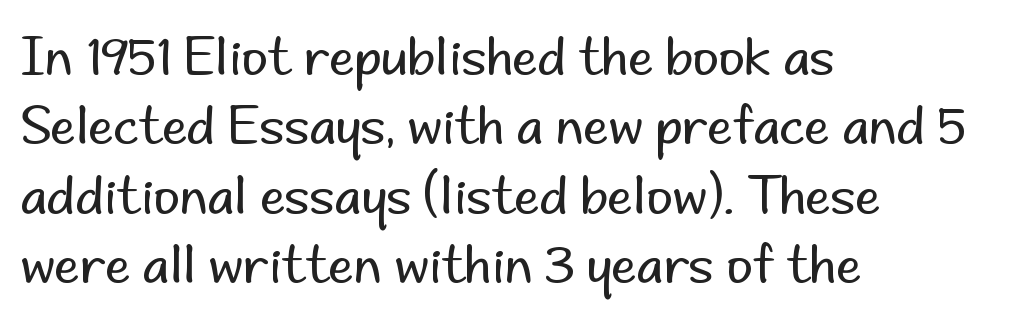
Is there any slant? The stems are plumb. Compared with a typical body face, this is equally light or lighter still. Regarding serifs, this sample does without them. In CSS terms this would be text-align: left. Leading matches the norm, producing a regular column.
